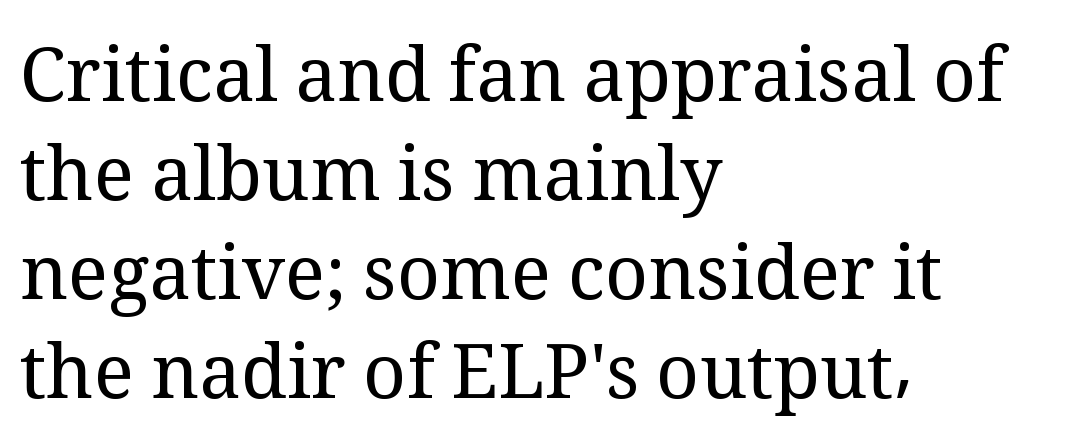
{"serif": "yes", "italic": "no", "bold": "no", "weight": "regular", "width": "normal", "stroke_contrast": "medium", "x_height": "medium", "monospaced": "no", "underline": "no", "align": "left", "line_spacing": "normal", "line_spacing_ratio": 1.32, "letter_spacing": "normal", "letter_spacing_em": 0.0, "glyph_px": 75}
